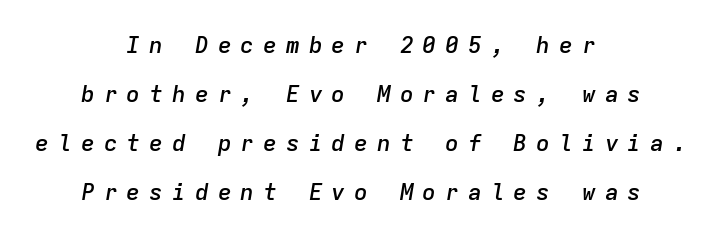
{"italic": "yes", "lean": "right", "slant_degrees": 9, "bold": "semi", "underline": "no", "align": "center", "line_spacing": "loose", "line_spacing_ratio": 2.13, "letter_spacing": "wide", "letter_spacing_em": 0.39, "glyph_px": 23}
